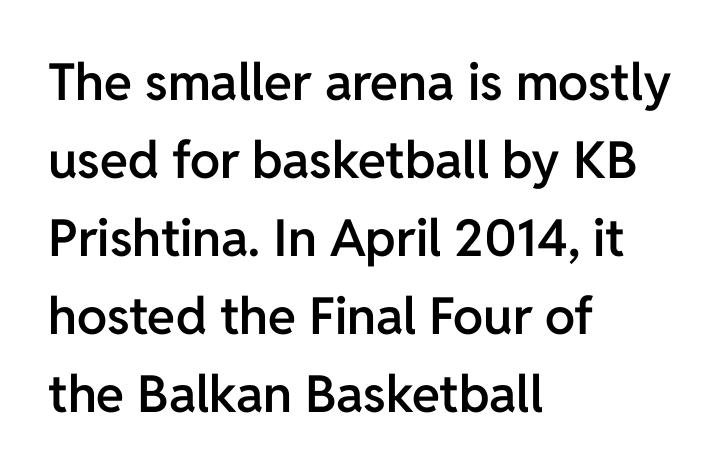
{"serif": "no", "italic": "no", "bold": "semi", "weight": "semibold", "width": "normal", "stroke_contrast": "low", "x_height": "medium", "monospaced": "no", "underline": "no", "align": "left", "line_spacing": "normal", "line_spacing_ratio": 1.53, "letter_spacing": "normal", "letter_spacing_em": 0.0, "glyph_px": 51}
